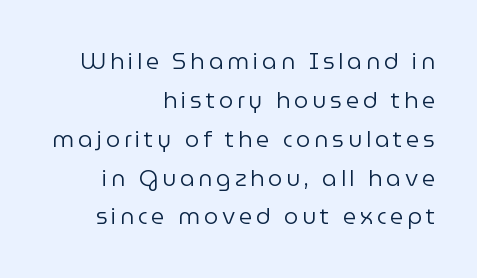
{"italic": "no", "bold": "no", "underline": "no", "align": "right", "line_spacing": "normal", "line_spacing_ratio": 1.69, "glyph_px": 23}
